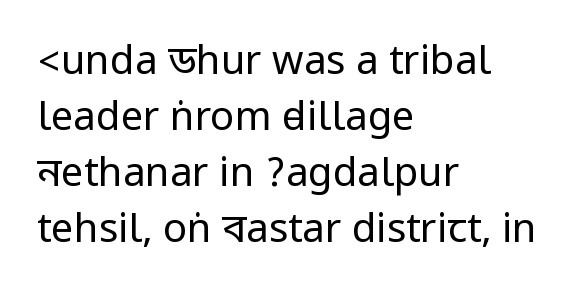
The image shows 40 px regular-weight, condensed sans-serif type, upright; set left-aligned, normal line spacing (1.4x), normal letter spacing, not underlined; low stroke contrast.
